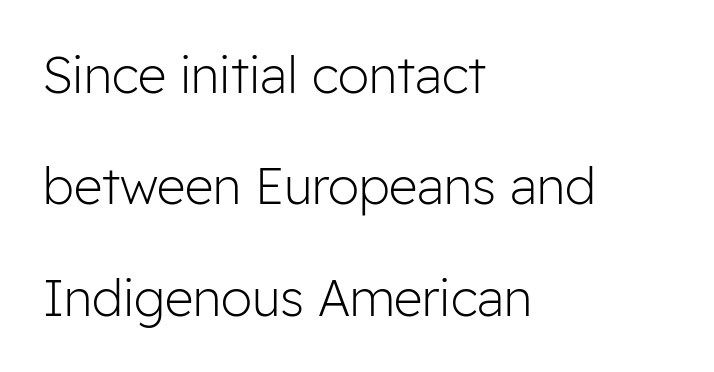
{"serif": "no", "italic": "no", "bold": "no", "weight": "light", "width": "normal", "stroke_contrast": "low", "x_height": "medium", "monospaced": "no", "underline": "no", "align": "left", "line_spacing": "loose", "line_spacing_ratio": 2.23, "letter_spacing": "normal", "letter_spacing_em": 0.0, "glyph_px": 50}
